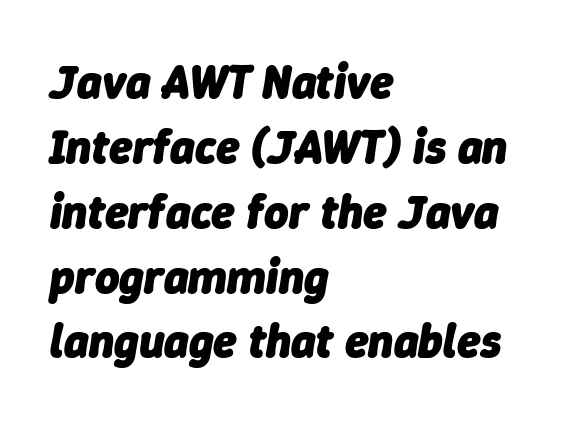
Q: Is the text bold? A: Yes.
Q: Is the text italic (slanted)? A: Yes, it leans right by about 9 degrees.
Q: Is the text underlined? A: No.
Q: How is the paragraph aligned? A: Left-aligned.
Q: Is the spacing between letters normal or unusually wide? A: Normal.
Q: Is the spacing between lines tight, normal or loose? A: Normal.
Q: Width (condensed, normal, or wide)? A: Normal.
Q: Stroke contrast? A: Low.
Q: x-height? A: Medium.
Q: Monospaced? A: No.
